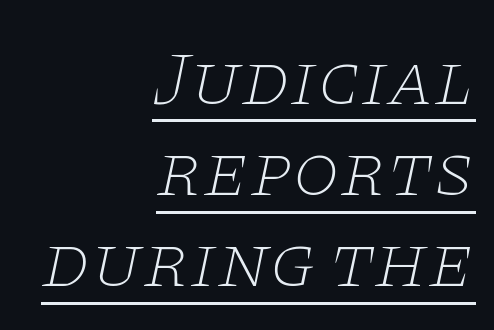
{"serif": "yes", "italic": "yes", "lean": "right", "slant_degrees": 11, "bold": "no", "weight": "thin", "width": "wide", "stroke_contrast": "low", "x_height": "large", "monospaced": "no", "underline": "yes", "align": "right", "line_spacing_ratio": 1.2, "letter_spacing": "normal", "letter_spacing_em": 0.0, "glyph_px": 76}
